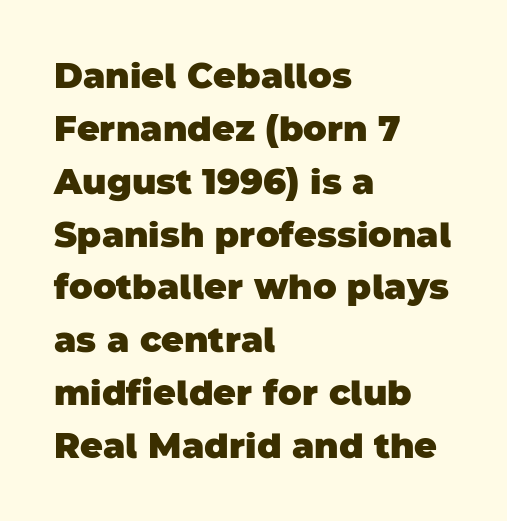
The image shows 35 px heavy sans-serif type; set left-aligned, normal line spacing (1.51x), normal letter spacing, not underlined; low stroke contrast and a large x-height.
